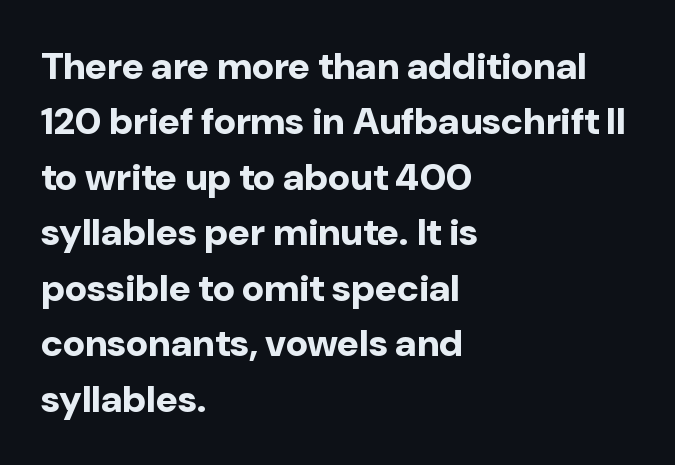
The image shows 38 px bold sans-serif type, upright; set left-aligned, normal line spacing (1.46x), normal letter spacing, not underlined; low stroke contrast and a medium x-height.
